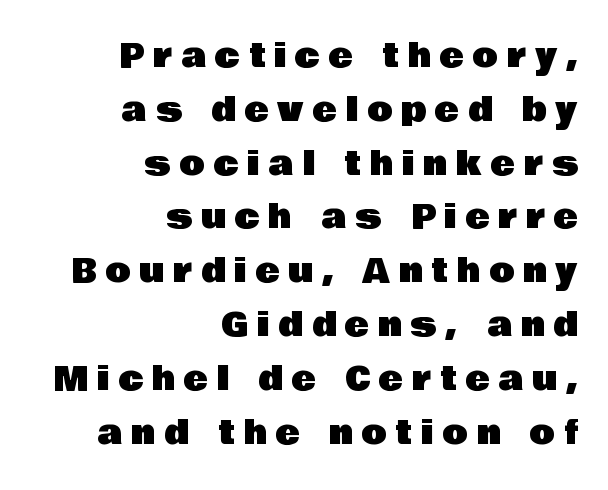
The baseline area is clear. Each letter keeps its own natural width here, so spacing adapts to shape. Which margin do the lines hug? The right one — the left edge is uneven. Honestly, the letter spacing is so wide it's the main thing you notice. Unlike a traditional serif, this face leaves its strokes unadorned. The specimen reads as upright at a glance.
